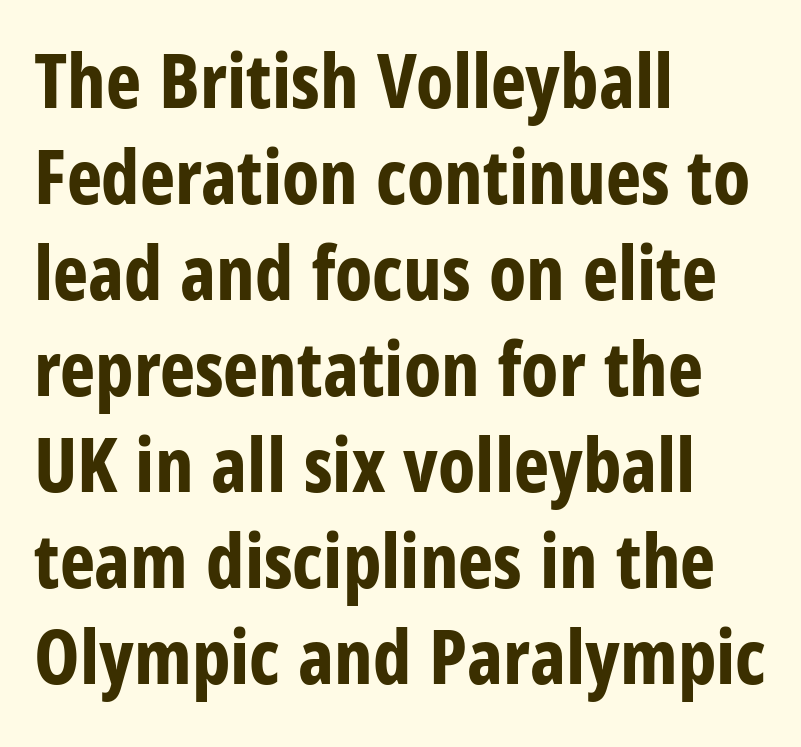
Each row of text sits above clean, open space. In terms of leading, this rendering sits right in the middle. Where is the straight margin? On the left. Does the weight exceed regular? Yes, all the way to bold. The rendering uses natural spacing where letterforms have individual widths. The face used here is rendered with its standard letterfit.
